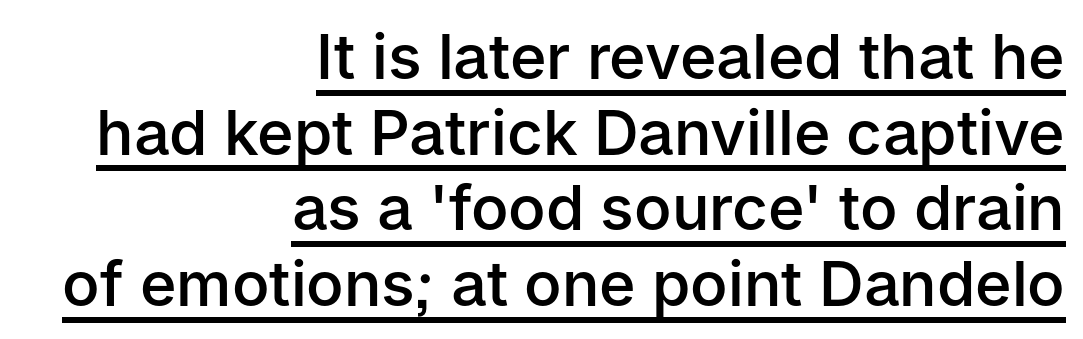
I'd call this a sans setting — the letters go barefoot. Ascenders rise straight up at ninety degrees. Standard letterfit; no display-style spreading of the glyphs. You can see a thin bar hugging the bottom of the glyphs. Do the characters align in a grid? No, the font is proportional. Teacher's note: observe the even right margin — that is flush-right alignment.
